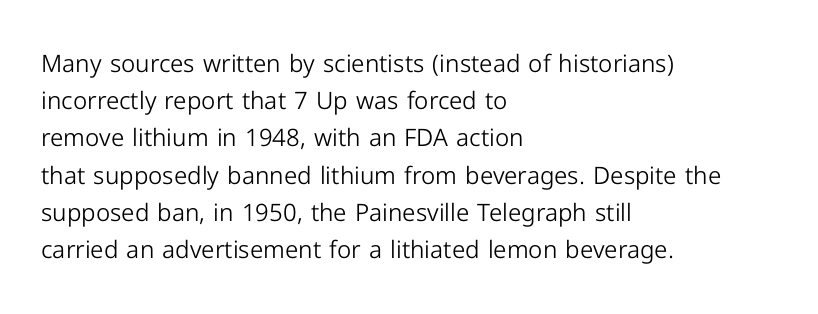
The image shows 24 px text type, upright; set left-aligned, normal line spacing (1.55x), normal letter spacing, not underlined.
